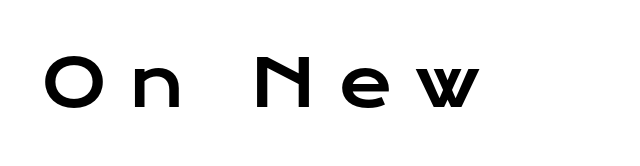
The face used here is rendered with a markedly widened letterfit. Descenders hang freely into open space. This sample uses a sans-serif face. Here the designer chose a conventional face with non-uniform glyph widths. The typography opts for an upright posture over an oblique one.
